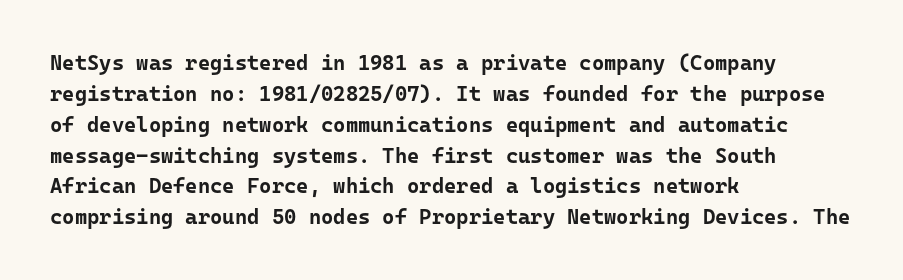
{"italic": "no", "bold": "yes", "underline": "no", "align": "left", "line_spacing": "normal", "line_spacing_ratio": 1.47, "letter_spacing": "normal", "letter_spacing_em": 0.0, "glyph_px": 21}
